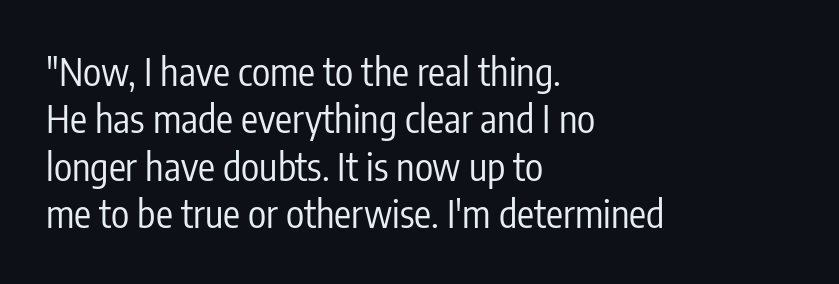
{"serif": "no", "italic": "no", "bold": "no", "weight": "regular", "width": "condensed", "stroke_contrast": "low", "x_height": "medium", "monospaced": "no", "underline": "no", "align": "left", "line_spacing": "normal", "line_spacing_ratio": 1.25, "letter_spacing": "normal", "letter_spacing_em": 0.0, "glyph_px": 38}
